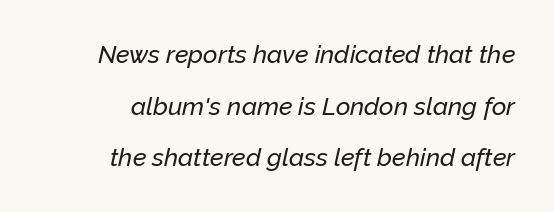
{"italic": "yes", "lean": "right", "slant_degrees": 12, "underline": "no", "line_spacing": "loose", "line_spacing_ratio": 2.07, "letter_spacing": "normal", "letter_spacing_em": 0.0, "glyph_px": 25}
